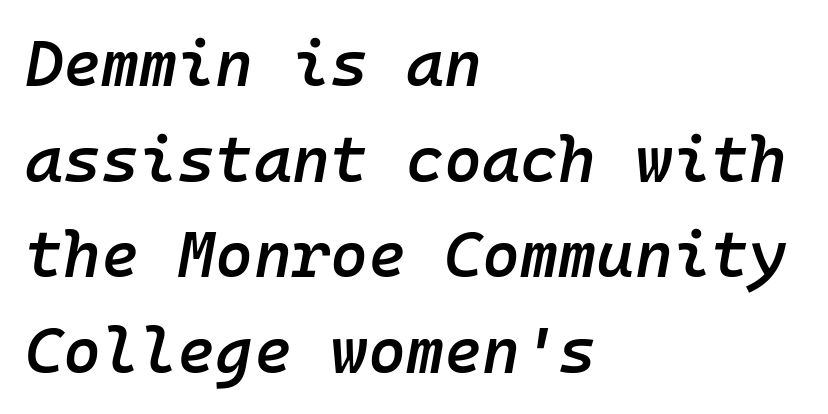
Q: Is the text bold? A: Semi-bold.
Q: Is the text italic (slanted)? A: Yes, it leans right by about 10 degrees.
Q: Is the text underlined? A: No.
Q: How is the paragraph aligned? A: Left-aligned.
Q: Is the spacing between letters normal or unusually wide? A: Normal.
Q: Is the spacing between lines tight, normal or loose? A: Normal.
Q: Width (condensed, normal, or wide)? A: Normal.
Q: Stroke contrast? A: Low.
Q: x-height? A: Medium.
Q: Monospaced? A: Yes.
